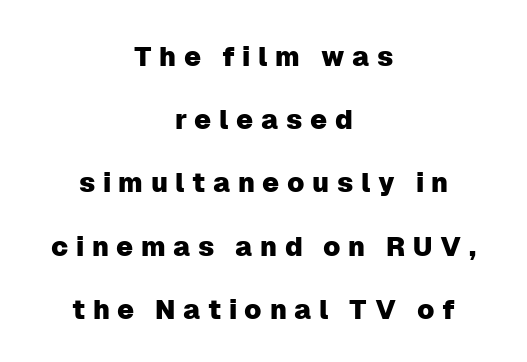
Q: Is the text italic (slanted)? A: No, it is upright.
Q: Is the text underlined? A: No.
Q: How is the paragraph aligned? A: Centered.
Q: Is the spacing between letters normal or unusually wide? A: Unusually wide.
Q: Is the spacing between lines tight, normal or loose? A: Loose.
